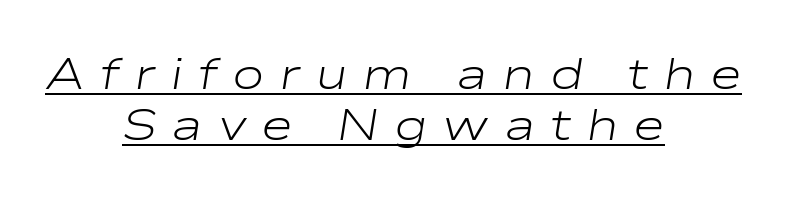
{"italic": "yes", "lean": "right", "slant_degrees": 9, "bold": "no", "weight": "light", "width": "wide", "stroke_contrast": "low", "x_height": "medium", "monospaced": "no", "underline": "yes", "align": "center", "line_spacing_ratio": 1.16, "letter_spacing": "wide", "letter_spacing_em": 0.33, "glyph_px": 44}
